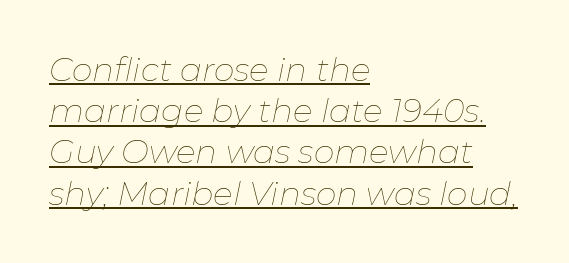
Q: Is the text bold? A: No.
Q: Is the text italic (slanted)? A: Yes, it leans right by about 11 degrees.
Q: Is the text underlined? A: Yes.
Q: How is the paragraph aligned? A: Left-aligned.
Q: Is the spacing between letters normal or unusually wide? A: Normal.
Q: Is the spacing between lines tight, normal or loose? A: Normal.
Q: Width (condensed, normal, or wide)? A: Normal.
Q: Stroke contrast? A: Low.
Q: x-height? A: Medium.
Q: Monospaced? A: No.
